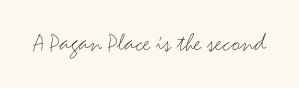
{"bold": "no", "underline": "no", "letter_spacing": "normal", "letter_spacing_em": 0.0, "glyph_px": 26}
